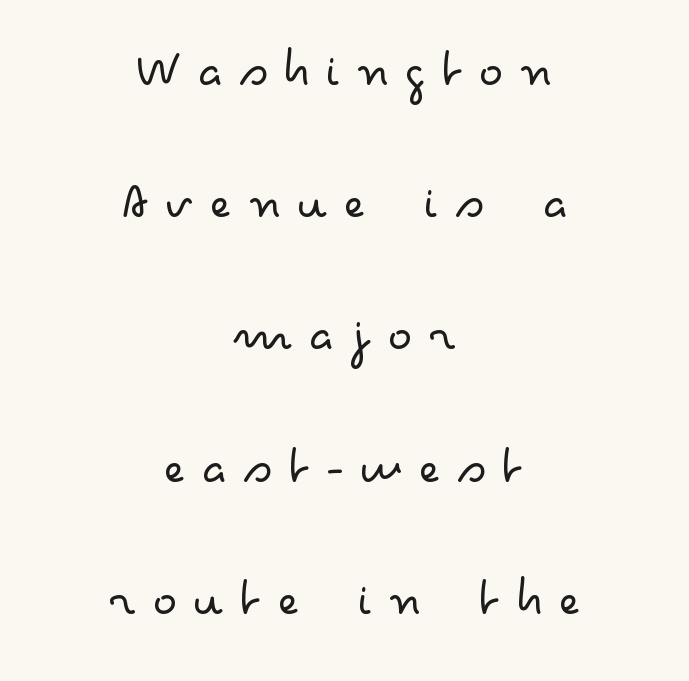
The leading is generous, giving the passage an open texture. The cut favours lightness, reaching ordinary text weight at its darkest. Bare-footed words on every line. The designer went with a sans here, leaving each stem footless. Alignment: centered. Look at the tracking — it's clearly loosened, letters drifting apart.
